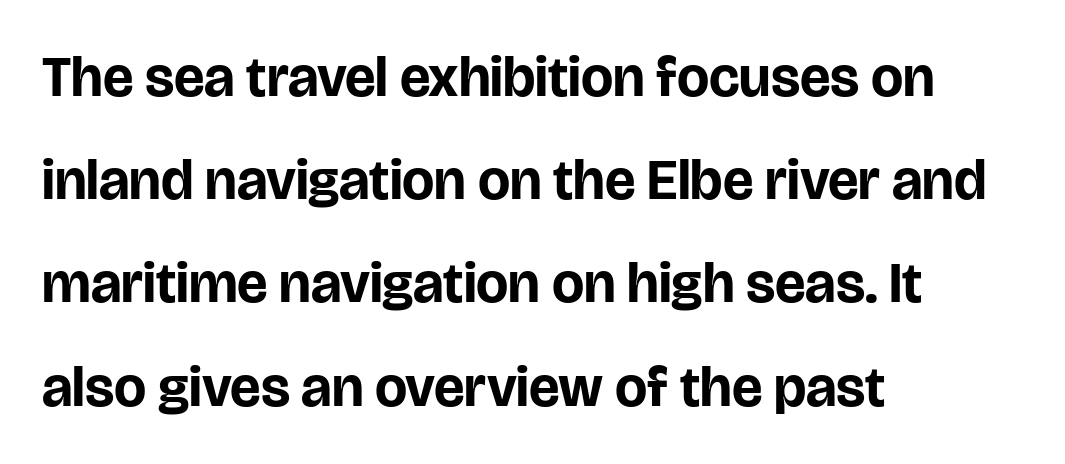
The image shows 57 px bold sans-serif type, upright; set left-aligned, line spacing 1.81x, normal letter spacing, not underlined; low stroke contrast and a large x-height.
